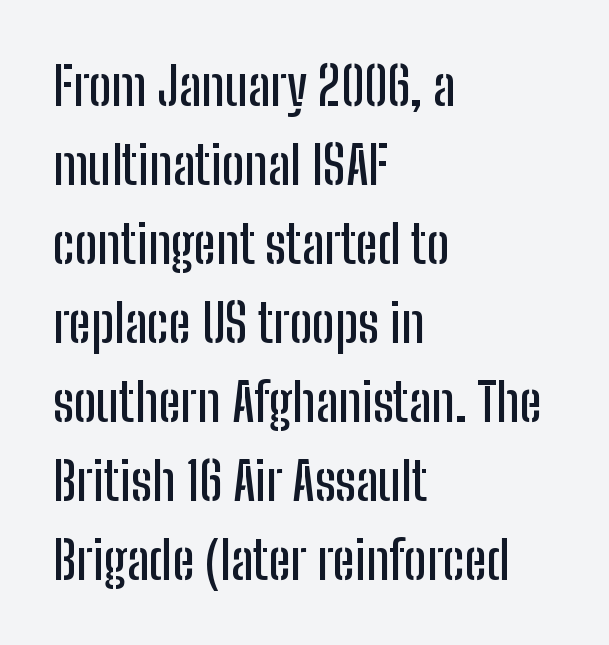
The image shows 53 px condensed sans-serif type, upright; set left-aligned, normal line spacing (1.49x), normal letter spacing, not underlined; low stroke contrast and a medium x-height.
